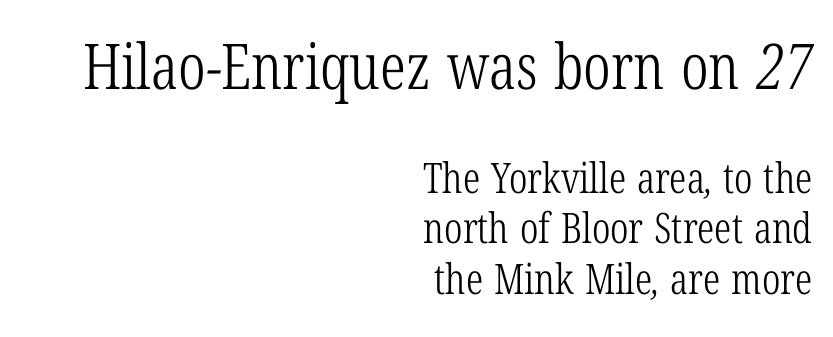
The image shows 63 px light, condensed serif type; set right-aligned, line spacing 1.21x, normal letter spacing, not underlined; the first (top) block is 1.5x larger; low stroke contrast and a medium x-height.
